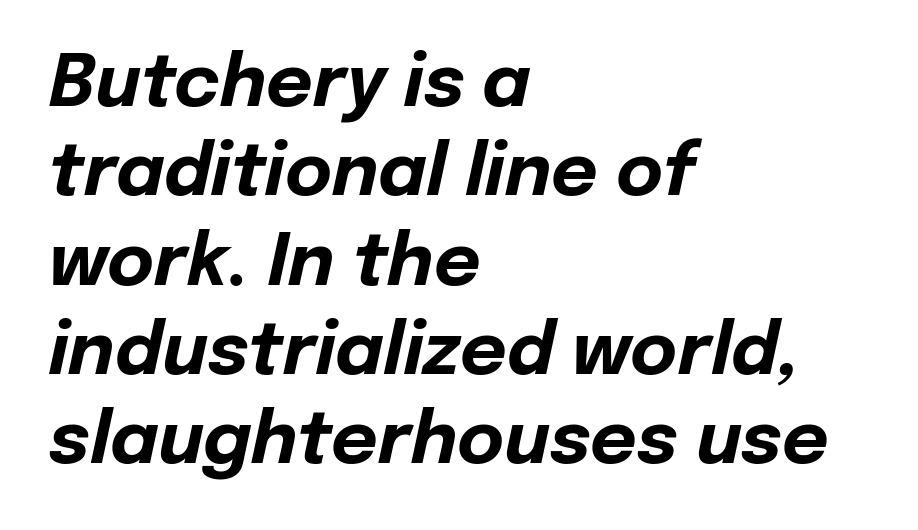
This rendering leaves character spacing at its baseline value. Check under the words: just untouched page. Observe the lean: these are italic letterforms. A student would call this left alignment; a typographer would say flush left, rag right. Set as a true bold cut, around the 700 mark. Looks like regular typesetting: each glyph gets only the width it needs.
